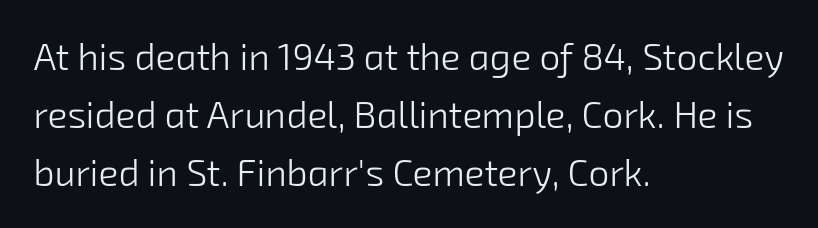
{"serif": "no", "bold": "no", "weight": "light", "width": "normal", "stroke_contrast": "low", "x_height": "medium", "monospaced": "no", "underline": "no", "align": "left", "line_spacing": "normal", "line_spacing_ratio": 1.57, "letter_spacing": "normal", "letter_spacing_em": 0.0, "glyph_px": 37}
